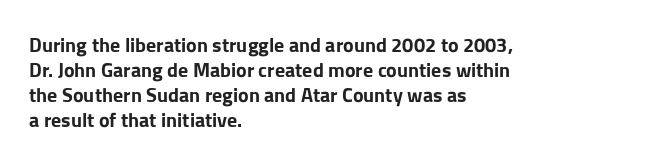
The baseline area is clear. Ordinary non-slanted type is in use. Look at the tracking — it's just the regular setting, nothing added. These lines carry a lot of weight — the face is fully bold.
